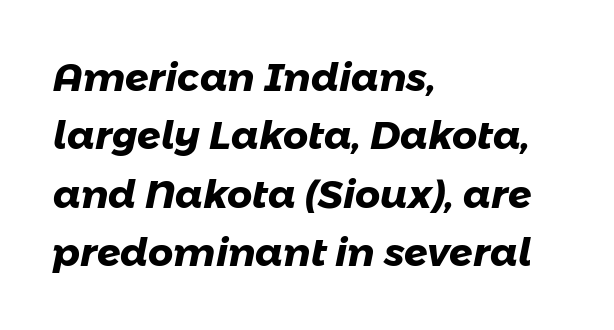
Q: Is the text bold? A: Yes.
Q: Is the typeface a serif or a sans-serif typeface? A: Sans-serif.
Q: Is the text underlined? A: No.
Q: How is the paragraph aligned? A: Left-aligned.
Q: Is the spacing between letters normal or unusually wide? A: Normal.
Q: Is the spacing between lines tight, normal or loose? A: Normal.
Q: Width (condensed, normal, or wide)? A: Normal.
Q: Stroke contrast? A: Low.
Q: x-height? A: Medium.
Q: Monospaced? A: No.
